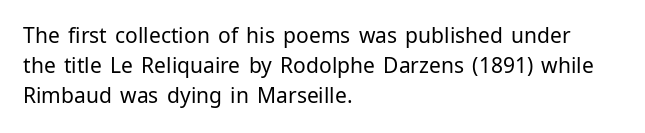
{"italic": "no", "bold": "no", "underline": "no", "align": "left", "line_spacing": "normal", "line_spacing_ratio": 1.44, "letter_spacing": "normal", "letter_spacing_em": 0.0, "glyph_px": 21}
